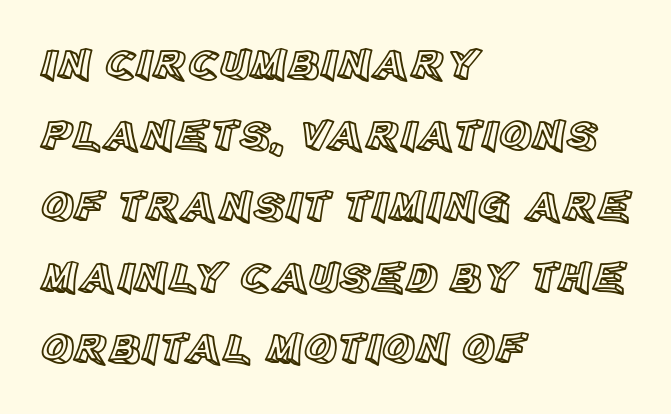
Q: Is the text italic (slanted)? A: Yes.
Q: Is the text underlined? A: No.
Q: How is the paragraph aligned? A: Left-aligned.
Q: Is the spacing between letters normal or unusually wide? A: Normal.
Q: Is the spacing between lines tight, normal or loose? A: Normal.
Q: Width (condensed, normal, or wide)? A: Normal.
Q: x-height? A: Large.
Q: Monospaced? A: No.
